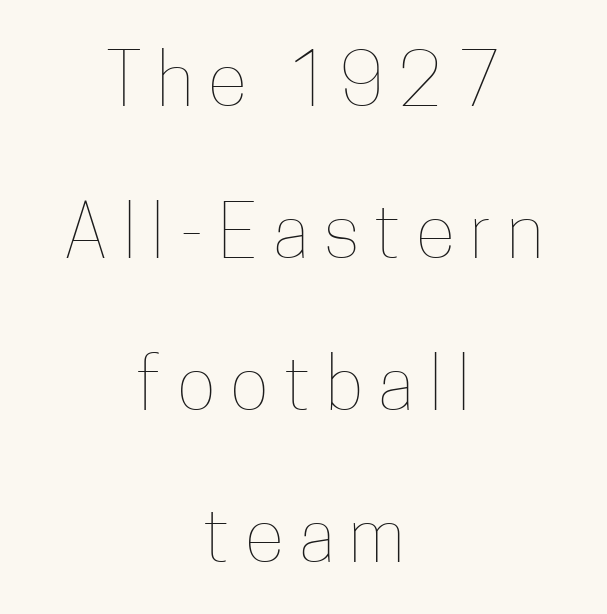
The image shows 73 px thin, condensed type, upright; set centered, loose line spacing (2.08x), unusually wide letter spacing (+0.21 em), not underlined; low stroke contrast and a medium x-height.
